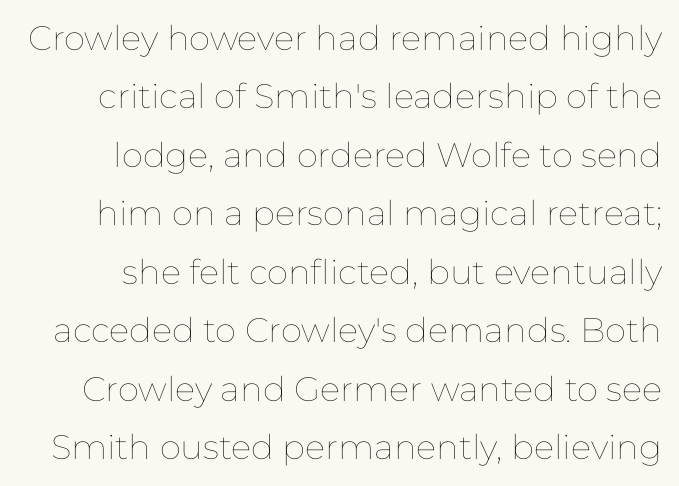
Q: Is the text bold? A: No.
Q: Is the text italic (slanted)? A: No, it is upright.
Q: Is the text underlined? A: No.
Q: Is the spacing between letters normal or unusually wide? A: Normal.
Q: Width (condensed, normal, or wide)? A: Normal.
Q: Stroke contrast? A: Low.
Q: x-height? A: Medium.
Q: Monospaced? A: No.
